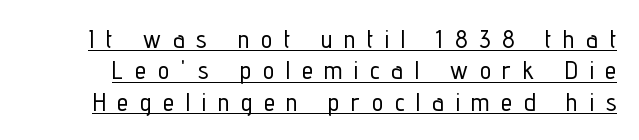
Loose tracking; the words dissolve into strings of separated letters. This sample carries an underscore along the baseline area. The leading is moderate, giving the passage an even texture. No italicization has been applied; the sample stays upright.
